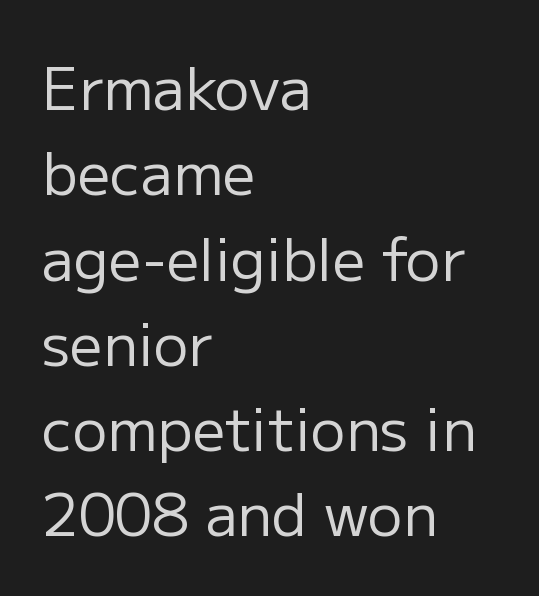
{"serif": "no", "italic": "no", "bold": "no", "weight": "regular", "width": "normal", "stroke_contrast": "low", "x_height": "medium", "monospaced": "no", "underline": "no", "align": "left", "line_spacing": "normal", "line_spacing_ratio": 1.47, "letter_spacing": "normal", "letter_spacing_em": 0.0, "glyph_px": 58}
